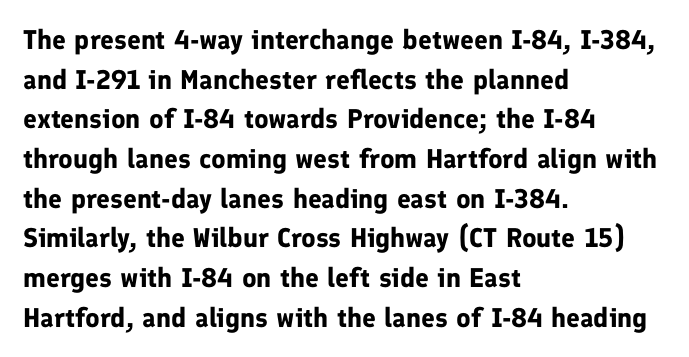
The image shows 27 px bold type, upright; set left-aligned, normal line spacing (1.47x), normal letter spacing, not underlined.
